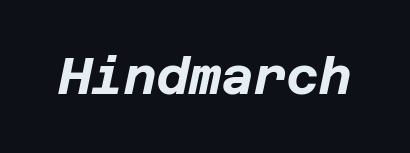
The image shows 50 px bold type, italic (leaning right); set normal letter spacing, not underlined; low stroke contrast and a large x-height.
